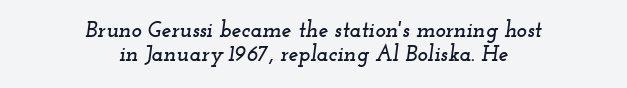
The image shows 22 px text type, italic (leaning right); set centered, tight line spacing (1.1x), normal letter spacing, not underlined.
